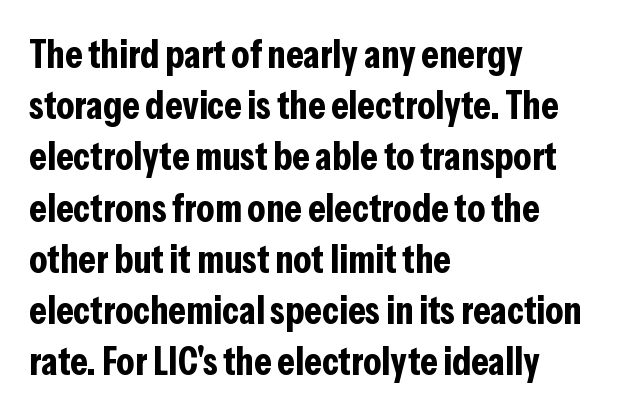
{"serif": "no", "italic": "no", "bold": "yes", "weight": "bold", "width": "condensed", "stroke_contrast": "low", "x_height": "medium", "monospaced": "no", "underline": "no", "align": "left", "line_spacing": "normal", "line_spacing_ratio": 1.28, "letter_spacing": "normal", "letter_spacing_em": 0.0, "glyph_px": 40}
